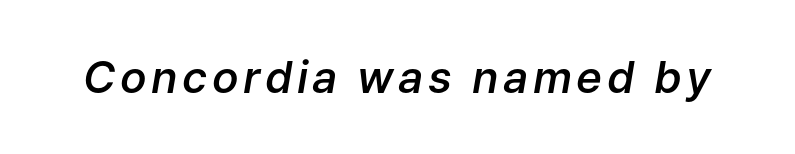
Q: Is the text bold? A: Semi-bold.
Q: Is the text italic (slanted)? A: Yes, it leans right by about 9 degrees.
Q: Is the text underlined? A: No.
Q: Width (condensed, normal, or wide)? A: Normal.
Q: Stroke contrast? A: Low.
Q: x-height? A: Medium.
Q: Monospaced? A: No.
